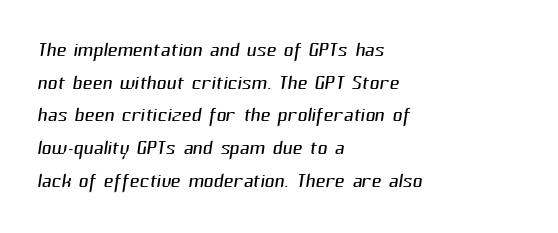
The image shows 27 px text type; set left-aligned, line spacing 1.21x, normal letter spacing, not underlined.
